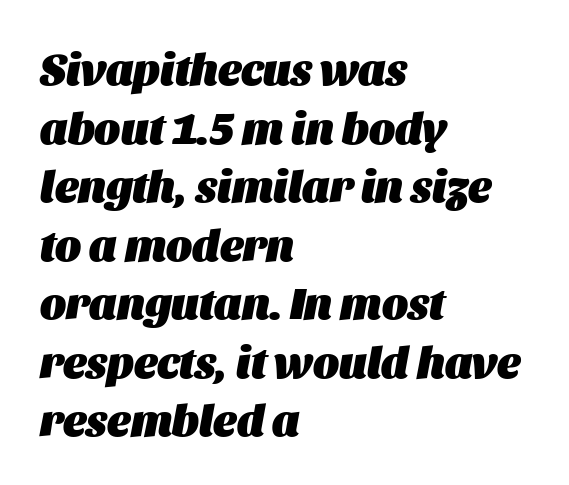
The image shows 44 px heavy type, italic (leaning right); set left-aligned, normal line spacing (1.33x), normal letter spacing, not underlined; medium stroke contrast and a large x-height.
